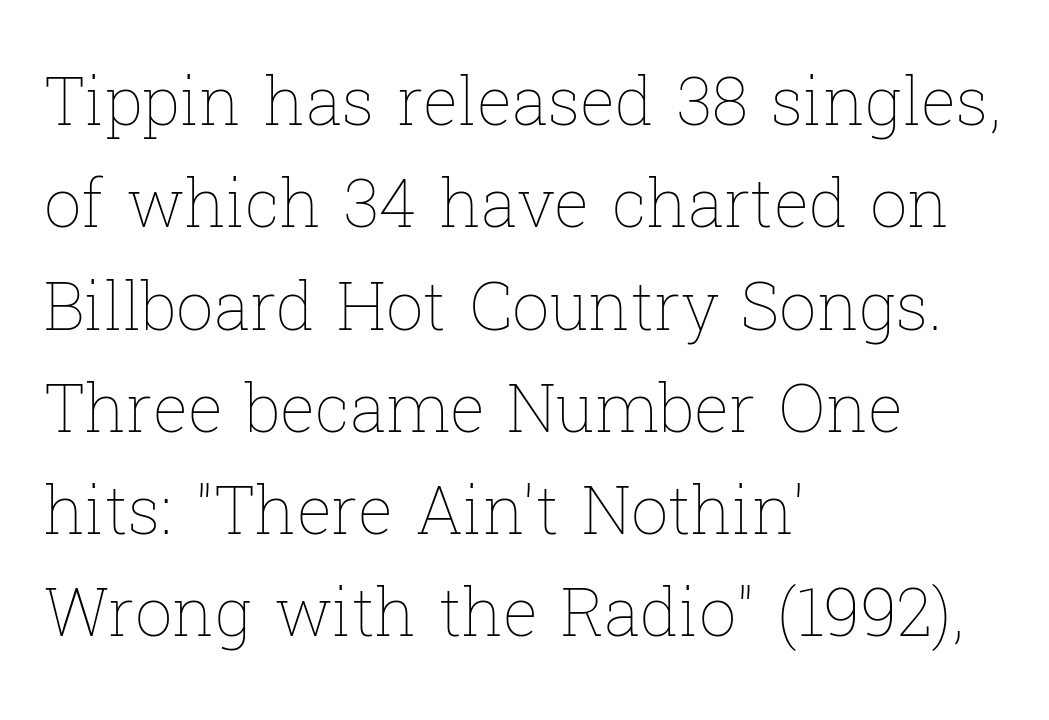
The image shows 66 px thin type, upright; set left-aligned, normal line spacing (1.55x), normal letter spacing, not underlined; low stroke contrast and a medium x-height.
